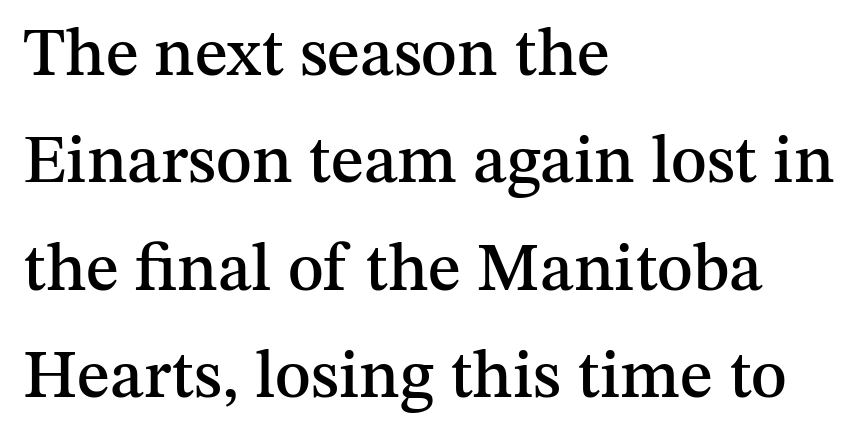
When letters stand straight like this, we call the style roman or upright. The passage shown is typeset with a serif family. The lines are quadded left. Words float on clear page, feet unadorned. Spacing verdict: proportional, widths tailored to each character.
